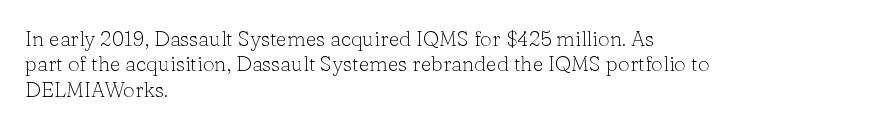
A bare baseline throughout the passage. Line beginnings align vertically; line endings do not. This sample uses plain, unmodified letter spacing. Posture: straight, roman, zero tilt. Is this a heavy cut? Hardly; it is regular or lighter.
